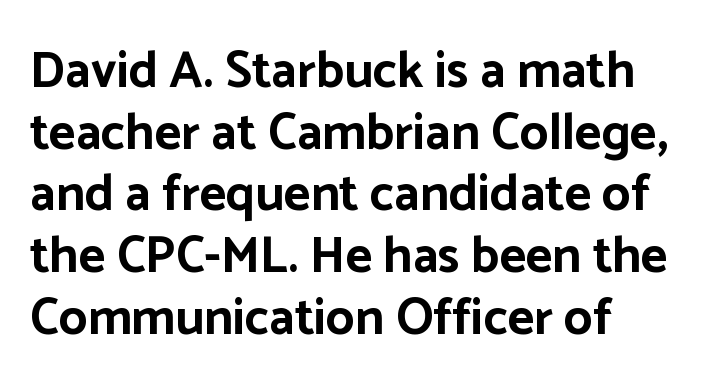
{"serif": "no", "italic": "no", "bold": "yes", "weight": "bold", "width": "normal", "stroke_contrast": "low", "x_height": "medium", "monospaced": "no", "underline": "no", "line_spacing_ratio": 1.21, "letter_spacing": "normal", "letter_spacing_em": 0.0, "glyph_px": 51}
